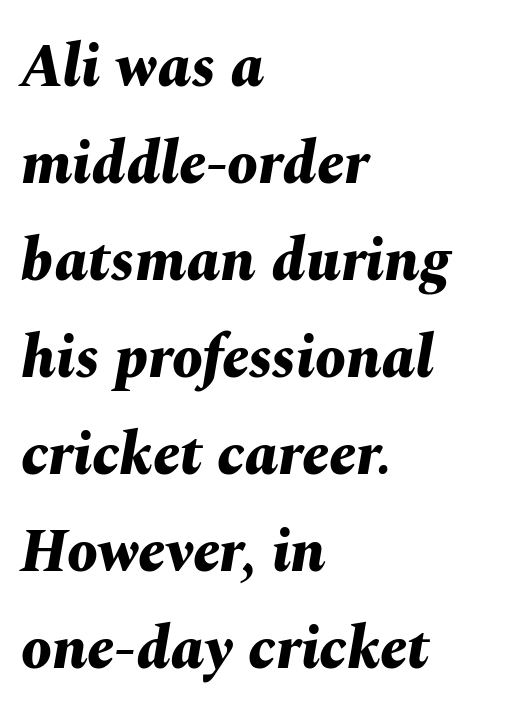
Q: Is the text bold? A: Yes.
Q: Is the text italic (slanted)? A: Yes, it leans right by about 10 degrees.
Q: Is the text underlined? A: No.
Q: How is the paragraph aligned? A: Left-aligned.
Q: Is the spacing between letters normal or unusually wide? A: Normal.
Q: Is the spacing between lines tight, normal or loose? A: Normal.
Q: Width (condensed, normal, or wide)? A: Normal.
Q: Stroke contrast? A: Medium.
Q: x-height? A: Medium.
Q: Monospaced? A: No.
